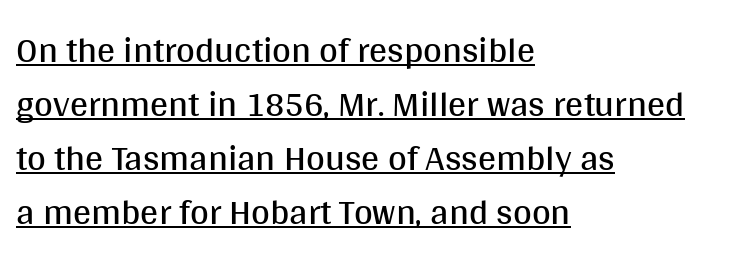
Q: Is the text bold? A: No.
Q: Is the text italic (slanted)? A: No, it is upright.
Q: Is the typeface a serif or a sans-serif typeface? A: Sans-serif.
Q: Is the text underlined? A: Yes.
Q: How is the paragraph aligned? A: Left-aligned.
Q: Is the spacing between letters normal or unusually wide? A: Normal.
Q: Is the spacing between lines tight, normal or loose? A: Normal.
Q: Width (condensed, normal, or wide)? A: Normal.
Q: Stroke contrast? A: Medium.
Q: x-height? A: Large.
Q: Monospaced? A: No.
